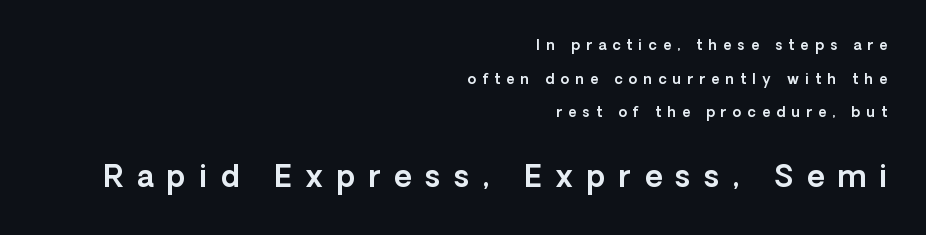
{"serif": "no", "italic": "no", "width": "normal", "x_height": "medium", "monospaced": "no", "underline": "no", "align": "right", "line_spacing": "loose", "line_spacing_ratio": 2.41, "letter_spacing": "wide", "letter_spacing_em": 0.45, "larger_block": "second", "size_ratio": 2.14, "glyph_px": 30}
